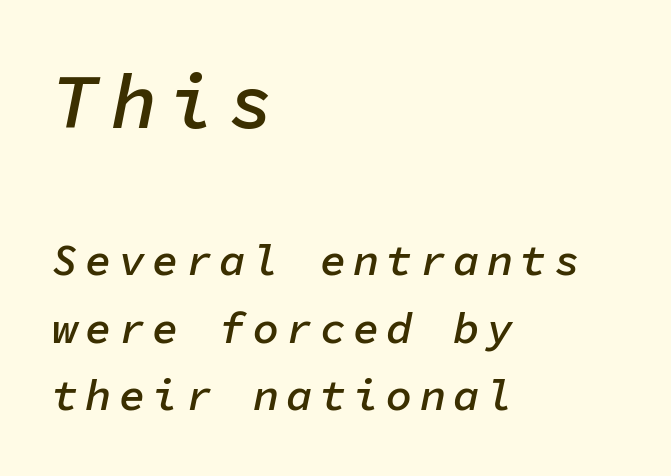
Q: Is the text bold? A: Semi-bold.
Q: Is the text italic (slanted)? A: Yes, it leans right by about 11 degrees.
Q: Is the text underlined? A: No.
Q: How is the paragraph aligned? A: Left-aligned.
Q: Is the spacing between lines tight, normal or loose? A: Normal.
Q: Which block of text is set in a larger size, the first (top) or the second (bottom)? A: The first (top) one.
Q: Width (condensed, normal, or wide)? A: Normal.
Q: Stroke contrast? A: Low.
Q: x-height? A: Medium.
Q: Monospaced? A: Yes.
